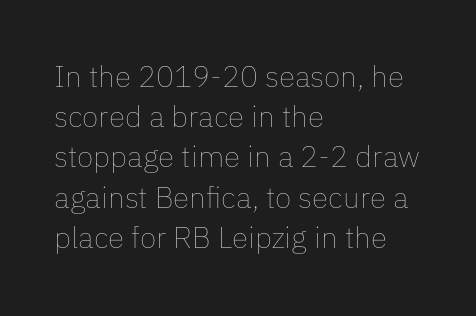
The image shows 30 px thin type, upright; set left-aligned, normal line spacing (1.34x), normal letter spacing, not underlined; low stroke contrast and a medium x-height.
